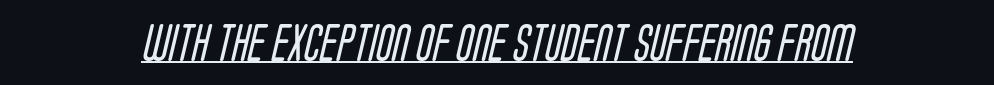
Q: Is the text bold? A: No.
Q: Is the typeface a serif or a sans-serif typeface? A: Sans-serif.
Q: Is the text underlined? A: Yes.
Q: How is the paragraph aligned? A: Centered.
Q: Is the spacing between letters normal or unusually wide? A: Normal.
Q: Width (condensed, normal, or wide)? A: Condensed.
Q: Stroke contrast? A: Low.
Q: x-height? A: Large.
Q: Monospaced? A: No.
